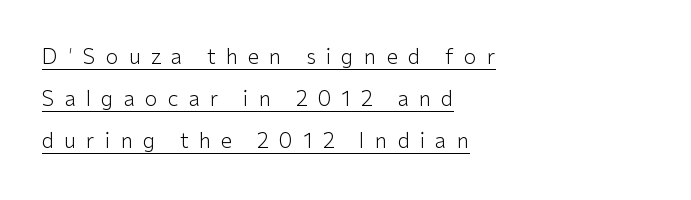
Q: Is the text bold? A: No.
Q: Is the text italic (slanted)? A: No, it is upright.
Q: Is the text underlined? A: Yes.
Q: How is the paragraph aligned? A: Left-aligned.
Q: Is the spacing between letters normal or unusually wide? A: Unusually wide.
Q: Is the spacing between lines tight, normal or loose? A: Loose.
